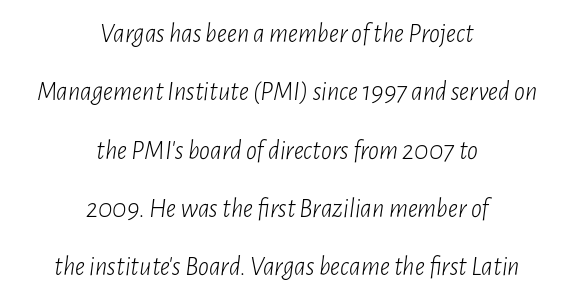
Heft: none added — not bold. The string is rendered with underlining switched off. The letterforms sit shoulder to shoulder at normal distance. Summary of vertical rhythm: relaxed, with wide interline spacing. The compositor balanced each line on the midline.
